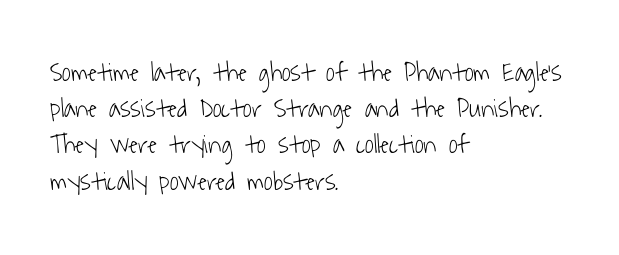
Q: Is the text bold? A: No.
Q: Is the text underlined? A: No.
Q: How is the paragraph aligned? A: Left-aligned.
Q: Is the spacing between letters normal or unusually wide? A: Normal.
Q: Is the spacing between lines tight, normal or loose? A: Normal.
